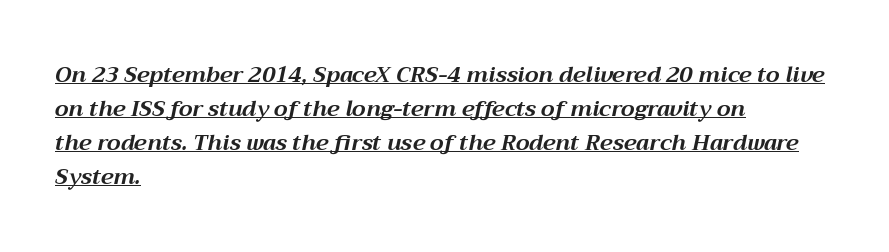
{"italic": "yes", "lean": "right", "slant_degrees": 12, "bold": "yes", "underline": "yes", "align": "left", "line_spacing": "normal", "line_spacing_ratio": 1.55, "letter_spacing": "normal", "letter_spacing_em": 0.0, "glyph_px": 22}
